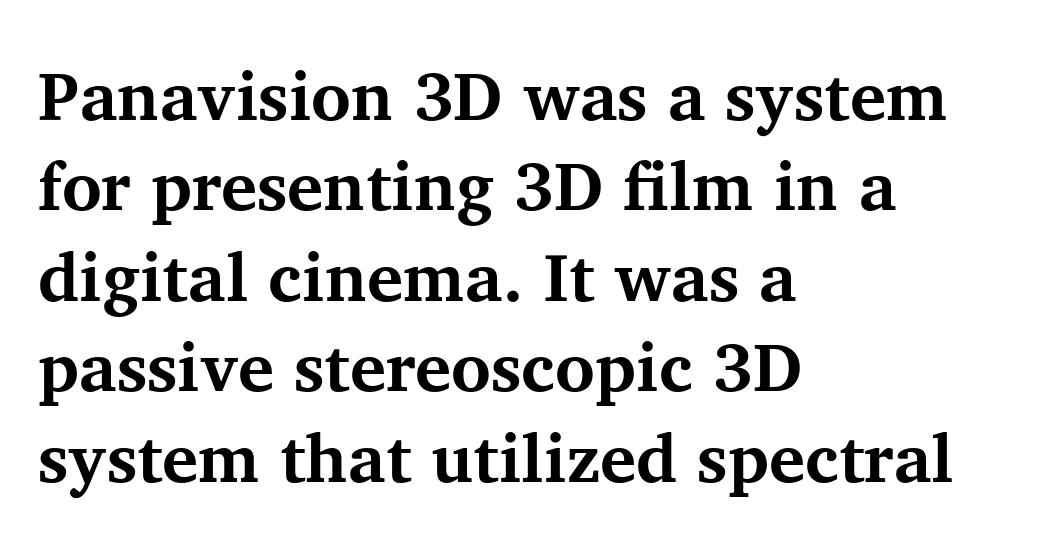
{"serif": "yes", "italic": "no", "bold": "yes", "weight": "bold", "width": "normal", "stroke_contrast": "medium", "x_height": "medium", "monospaced": "no", "underline": "no", "align": "left", "line_spacing": "normal", "line_spacing_ratio": 1.33, "letter_spacing": "normal", "letter_spacing_em": 0.0, "glyph_px": 68}
